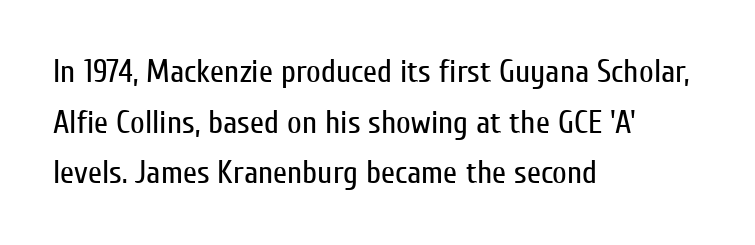
Teacher's note: observe the even left margin — that is flush-left alignment. The face used here is a sans, in the tradition of grotesques and geometrics. Bold? No — there's no thickening of the strokes. The letters stand straight up with perfectly vertical stems. In terms of letterspacing, this is plain default setting. Regarding leading, the lines here are spaced in the standard way.
